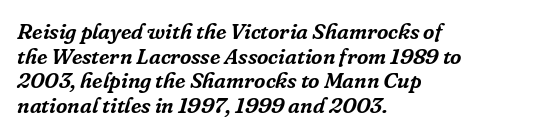
Q: Is the text italic (slanted)? A: Yes, it leans right by about 16 degrees.
Q: Is the text underlined? A: No.
Q: How is the paragraph aligned? A: Left-aligned.
Q: Is the spacing between letters normal or unusually wide? A: Normal.
Q: Is the spacing between lines tight, normal or loose? A: Tight.
